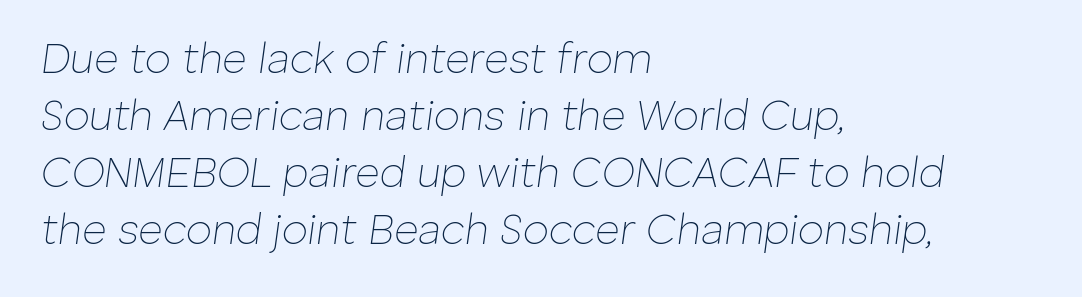
Leading matches the norm, producing a regular column. Weight: not bold — regular or lighter. Short and long lines alike share a common starting point at left. Designer's note — italics engaged. This rendering leaves character spacing at its baseline value. The specimen omits any rule beneath the text block's lines.
